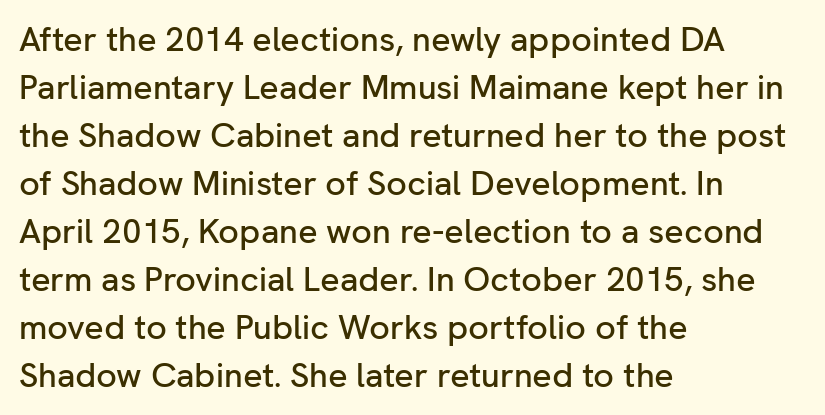
{"serif": "no", "italic": "no", "width": "normal", "stroke_contrast": "low", "x_height": "medium", "monospaced": "no", "underline": "no", "align": "left", "line_spacing": "normal", "line_spacing_ratio": 1.41, "letter_spacing": "normal", "letter_spacing_em": 0.0, "glyph_px": 34}
